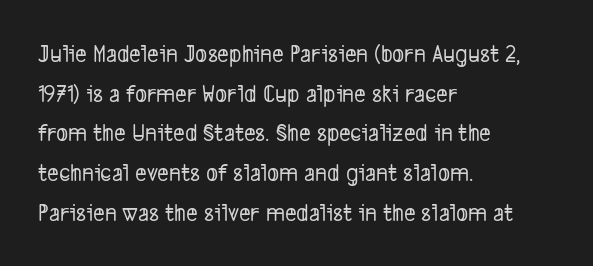
{"underline": "no", "align": "left", "line_spacing": "normal", "line_spacing_ratio": 1.59, "letter_spacing": "normal", "letter_spacing_em": 0.0, "glyph_px": 25}
